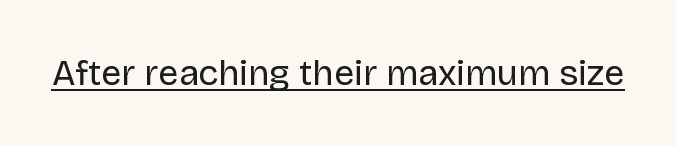
Ordinary non-slanted type is in use. Beneath each row of characters lies a ruled line. Is the stroke heavy? The answer is a plain regular-or-lighter. You could not count columns in this text — the font is proportionally spaced.
